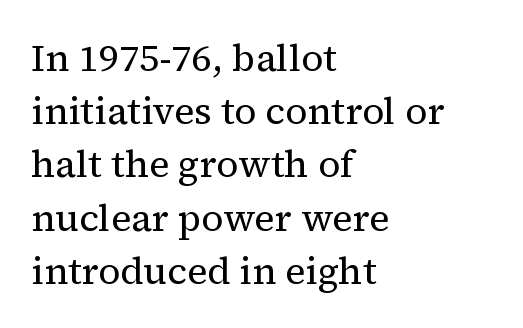
The image shows 38 px regular-weight serif type, upright; set left-aligned, normal line spacing (1.4x), normal letter spacing, not underlined; medium stroke contrast and a medium x-height.
